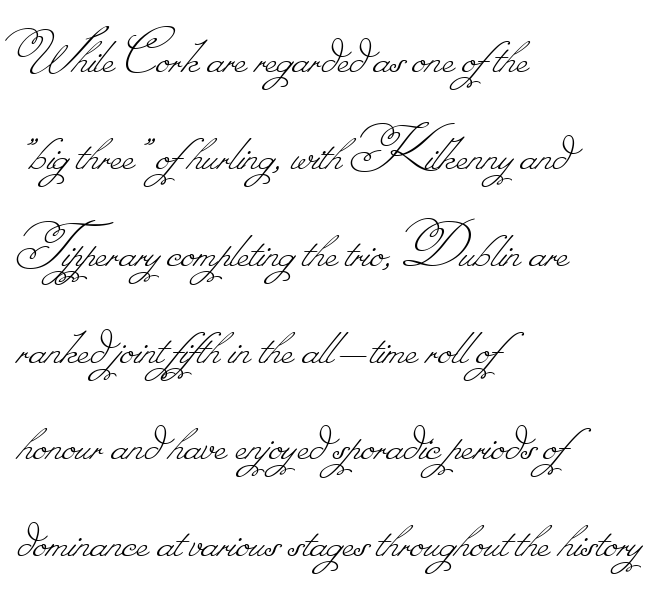
{"bold": "no", "weight": "thin", "width": "normal", "stroke_contrast": "low", "monospaced": "no", "underline": "no", "align": "left", "line_spacing": "normal", "line_spacing_ratio": 1.49, "letter_spacing": "normal", "letter_spacing_em": 0.0, "glyph_px": 65}
